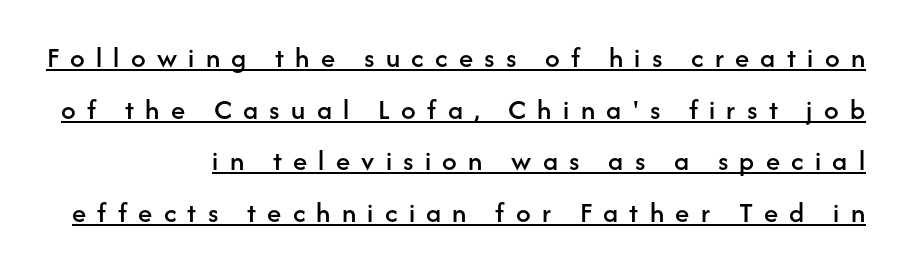
Q: Is the text italic (slanted)? A: No, it is upright.
Q: Is the typeface a serif or a sans-serif typeface? A: Sans-serif.
Q: Is the text underlined? A: Yes.
Q: How is the paragraph aligned? A: Right-aligned.
Q: Is the spacing between letters normal or unusually wide? A: Unusually wide.
Q: Width (condensed, normal, or wide)? A: Normal.
Q: Stroke contrast? A: Low.
Q: x-height? A: Medium.
Q: Monospaced? A: No.
